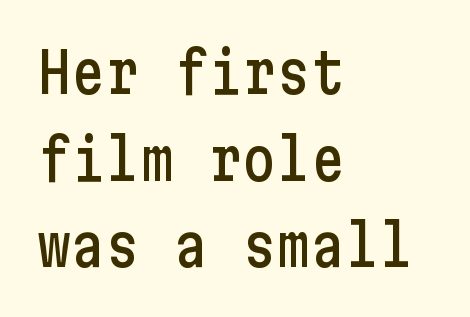
Q: Is the text italic (slanted)? A: No, it is upright.
Q: Is the typeface a serif or a sans-serif typeface? A: Sans-serif.
Q: Is the text underlined? A: No.
Q: How is the paragraph aligned? A: Left-aligned.
Q: Is the spacing between letters normal or unusually wide? A: Normal.
Q: Is the spacing between lines tight, normal or loose? A: Normal.
Q: Width (condensed, normal, or wide)? A: Condensed.
Q: Stroke contrast? A: Low.
Q: x-height? A: Medium.
